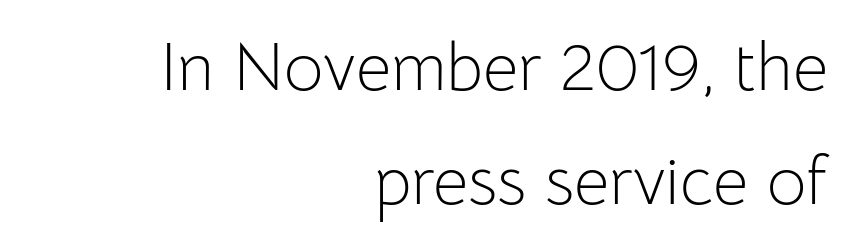
This sample has the flowing, uneven cadence of proportional lettering. This block has exactly the height ordinary leading produces. Observe the ordinary spacing: letters are neighbours, not strangers. Any mark beneath the type? The region is blank.
